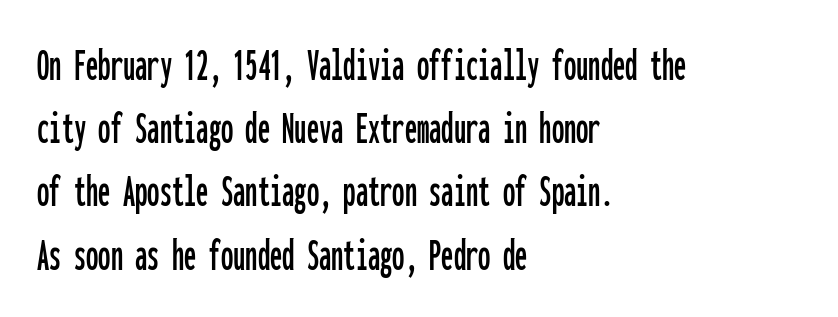
Q: Is the text italic (slanted)? A: No, it is upright.
Q: Is the typeface a serif or a sans-serif typeface? A: Sans-serif.
Q: Is the text underlined? A: No.
Q: How is the paragraph aligned? A: Left-aligned.
Q: Is the spacing between letters normal or unusually wide? A: Normal.
Q: Is the spacing between lines tight, normal or loose? A: Normal.
Q: Width (condensed, normal, or wide)? A: Condensed.
Q: Stroke contrast? A: Low.
Q: x-height? A: Medium.
Q: Monospaced? A: Yes.
